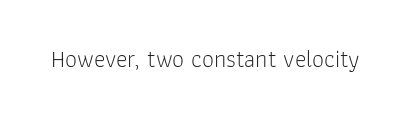
Q: Is the text bold? A: No.
Q: Is the text italic (slanted)? A: No, it is upright.
Q: Is the text underlined? A: No.
Q: Is the spacing between letters normal or unusually wide? A: Normal.
